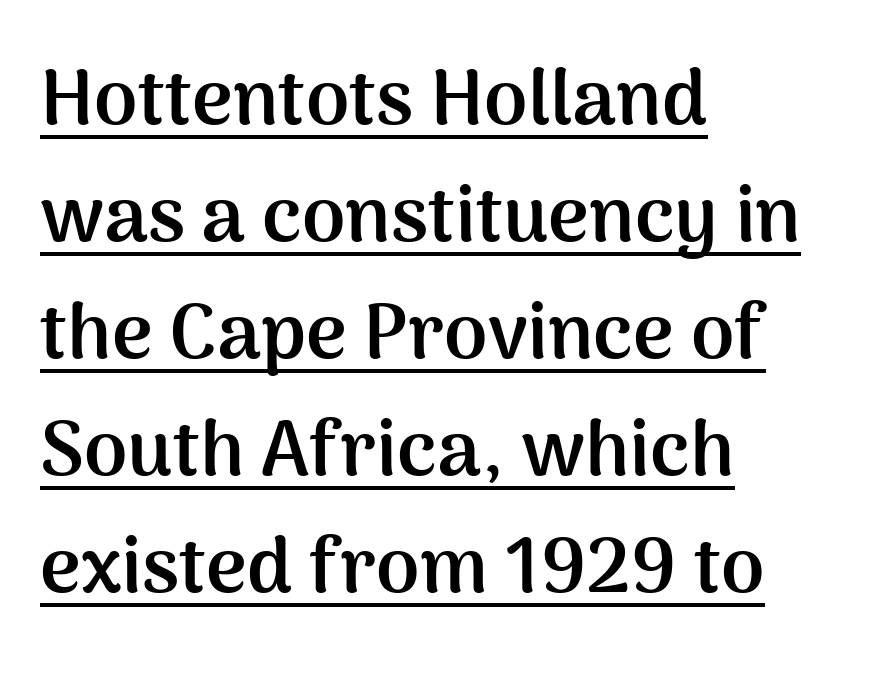
Q: Is the text bold? A: Yes.
Q: Is the text italic (slanted)? A: No, it is upright.
Q: Is the typeface a serif or a sans-serif typeface? A: Sans-serif.
Q: Is the text underlined? A: Yes.
Q: How is the paragraph aligned? A: Left-aligned.
Q: Is the spacing between letters normal or unusually wide? A: Normal.
Q: Is the spacing between lines tight, normal or loose? A: Normal.
Q: Width (condensed, normal, or wide)? A: Normal.
Q: Stroke contrast? A: Medium.
Q: x-height? A: Medium.
Q: Monospaced? A: No.
